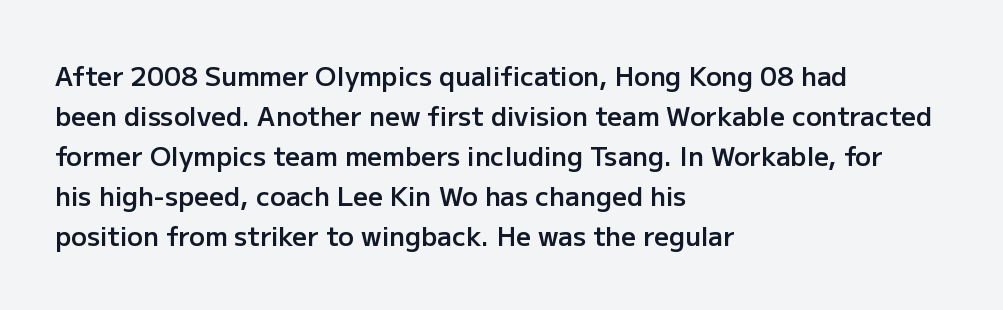
The image shows 26 px text type, upright; set left-aligned, normal line spacing (1.54x), normal letter spacing, not underlined.
